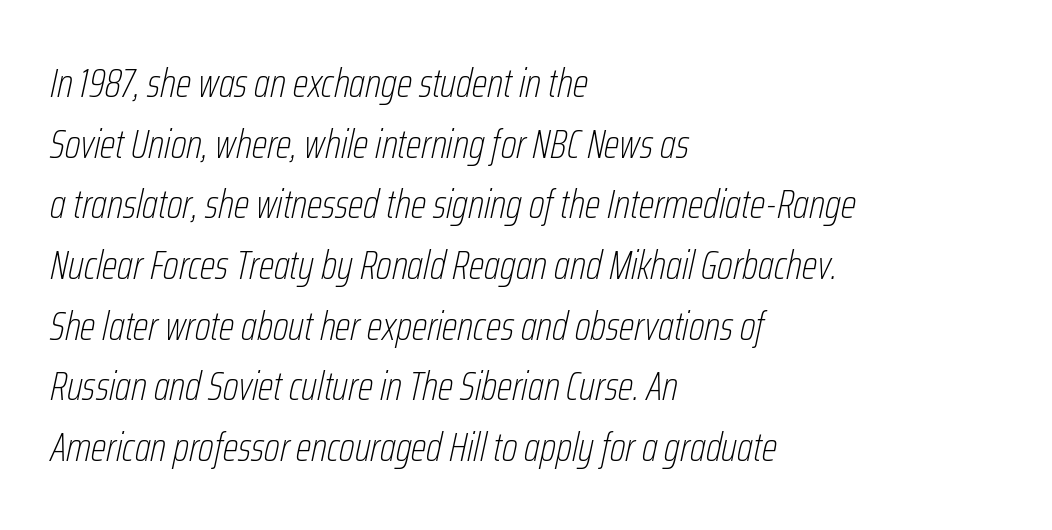
Q: Is the text bold? A: No.
Q: Is the text italic (slanted)? A: Yes, it leans right by about 12 degrees.
Q: Is the text underlined? A: No.
Q: How is the paragraph aligned? A: Left-aligned.
Q: Is the spacing between letters normal or unusually wide? A: Normal.
Q: Is the spacing between lines tight, normal or loose? A: Normal.
Q: Width (condensed, normal, or wide)? A: Condensed.
Q: Stroke contrast? A: Low.
Q: x-height? A: Medium.
Q: Monospaced? A: No.
